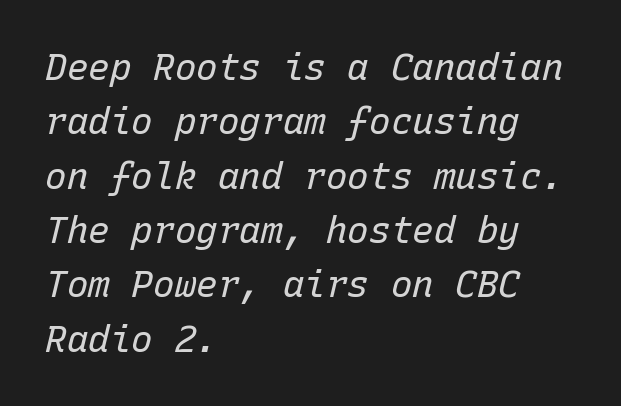
The image shows 36 px regular-weight type, italic (leaning right), monospaced; set left-aligned, normal line spacing (1.51x), normal letter spacing, not underlined; low stroke contrast and a medium x-height.
